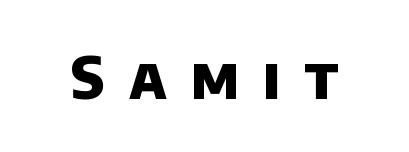
The image shows 57 px heavy sans-serif type; set unusually wide letter spacing (+0.41 em), not underlined; low stroke contrast and a large x-height.
